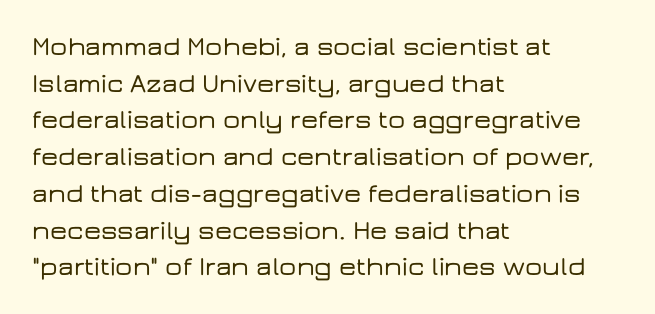
{"italic": "no", "underline": "no", "align": "left", "line_spacing": "normal", "line_spacing_ratio": 1.36, "letter_spacing": "normal", "letter_spacing_em": 0.0, "glyph_px": 27}
